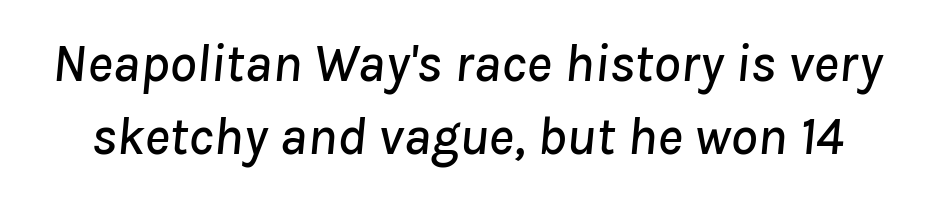
Q: Is the text italic (slanted)? A: Yes, it leans right by about 8 degrees.
Q: Is the text underlined? A: No.
Q: Is the spacing between letters normal or unusually wide? A: Normal.
Q: Is the spacing between lines tight, normal or loose? A: Normal.
Q: Width (condensed, normal, or wide)? A: Normal.
Q: Stroke contrast? A: Low.
Q: x-height? A: Medium.
Q: Monospaced? A: No.
